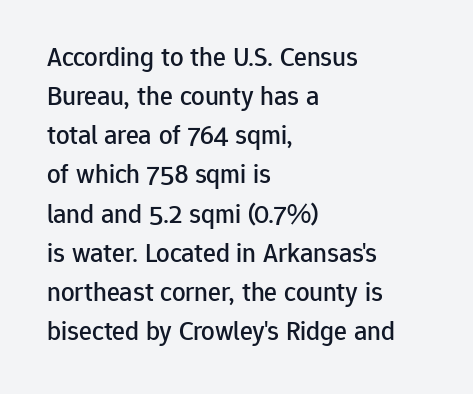
Evenly set lines give the paragraph a standard silhouette. What stands out about the letter spacing? Nothing — it is the standard amount. Glance below the letters and you will spot only blank space. The compositor pushed each line to the left boundary. The axis of the letterforms is exactly vertical.
